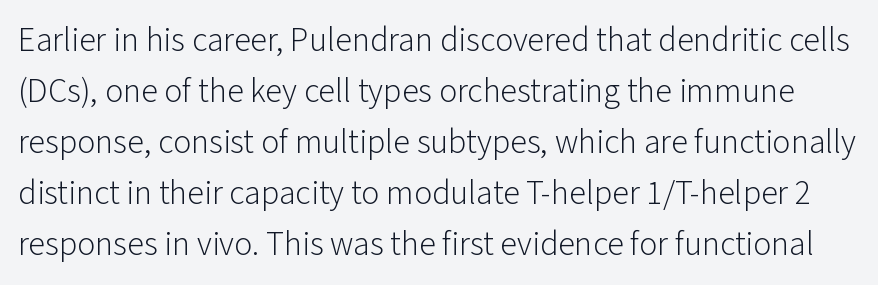
{"serif": "no", "italic": "no", "bold": "no", "weight": "light", "width": "normal", "stroke_contrast": "low", "x_height": "medium", "monospaced": "no", "underline": "no", "line_spacing": "normal", "line_spacing_ratio": 1.5, "letter_spacing": "normal", "letter_spacing_em": 0.0, "glyph_px": 34}
